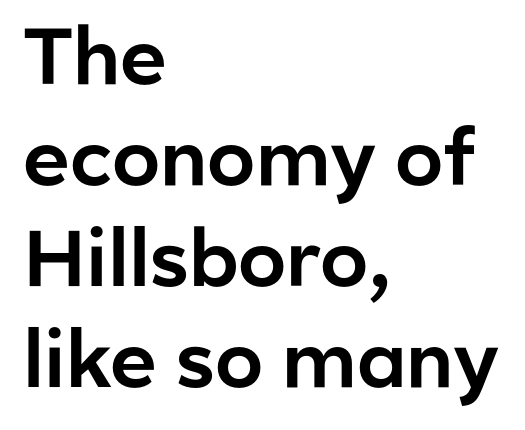
Q: Is the text italic (slanted)? A: No, it is upright.
Q: Is the typeface a serif or a sans-serif typeface? A: Sans-serif.
Q: Is the text underlined? A: No.
Q: How is the paragraph aligned? A: Left-aligned.
Q: Is the spacing between letters normal or unusually wide? A: Normal.
Q: Is the spacing between lines tight, normal or loose? A: Normal.
Q: Width (condensed, normal, or wide)? A: Normal.
Q: Stroke contrast? A: Low.
Q: x-height? A: Medium.
Q: Monospaced? A: No.
